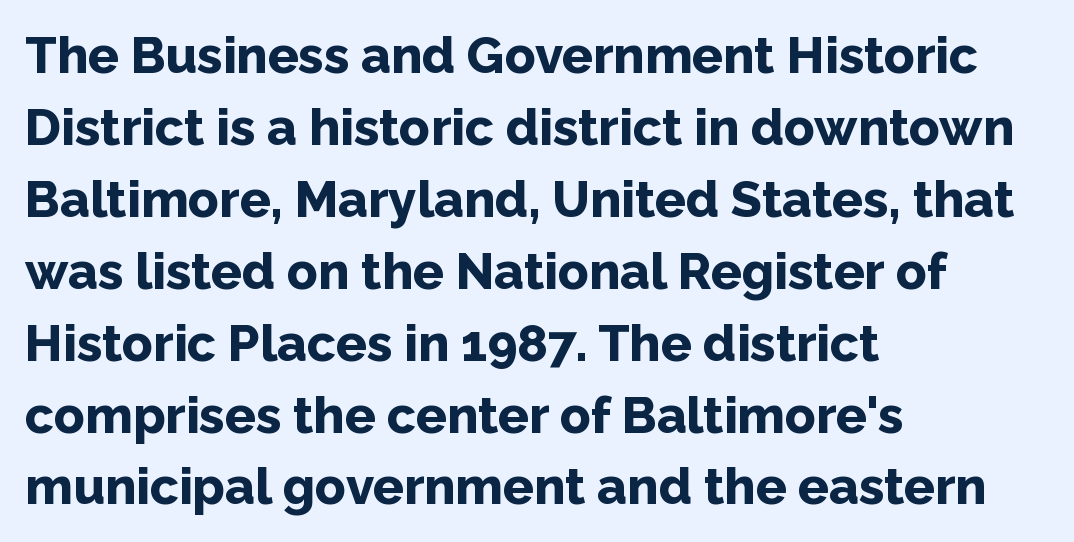
Q: Is the text bold? A: Yes.
Q: Is the text italic (slanted)? A: No, it is upright.
Q: Is the typeface a serif or a sans-serif typeface? A: Sans-serif.
Q: Is the text underlined? A: No.
Q: How is the paragraph aligned? A: Left-aligned.
Q: Is the spacing between letters normal or unusually wide? A: Normal.
Q: Is the spacing between lines tight, normal or loose? A: Normal.
Q: Width (condensed, normal, or wide)? A: Normal.
Q: Stroke contrast? A: Low.
Q: x-height? A: Medium.
Q: Monospaced? A: No.
